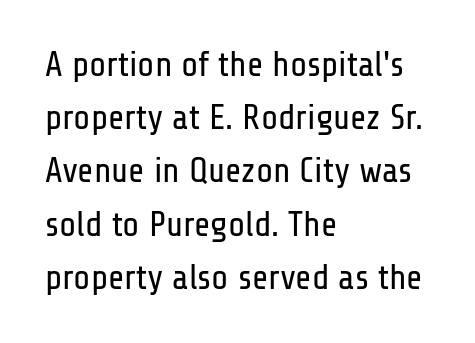
{"serif": "no", "italic": "no", "bold": "no", "weight": "regular", "width": "condensed", "stroke_contrast": "low", "x_height": "medium", "monospaced": "no", "underline": "no", "align": "left", "line_spacing": "normal", "line_spacing_ratio": 1.52, "letter_spacing": "normal", "letter_spacing_em": 0.0, "glyph_px": 35}
